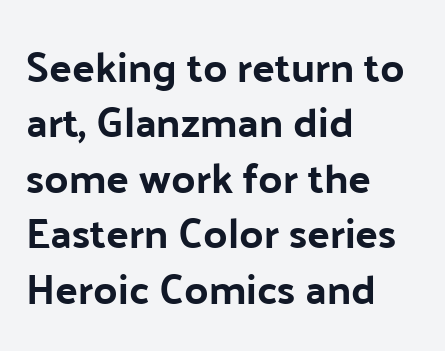
Q: Is the text italic (slanted)? A: No, it is upright.
Q: Is the typeface a serif or a sans-serif typeface? A: Sans-serif.
Q: Is the text underlined? A: No.
Q: How is the paragraph aligned? A: Left-aligned.
Q: Is the spacing between letters normal or unusually wide? A: Normal.
Q: Is the spacing between lines tight, normal or loose? A: Normal.
Q: Width (condensed, normal, or wide)? A: Normal.
Q: Stroke contrast? A: Low.
Q: x-height? A: Medium.
Q: Monospaced? A: No.
